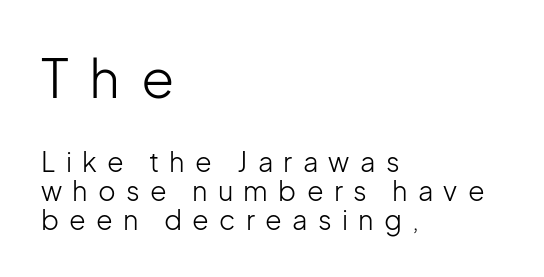
Q: Is the text bold? A: No.
Q: Is the text italic (slanted)? A: No, it is upright.
Q: Is the typeface a serif or a sans-serif typeface? A: Sans-serif.
Q: Is the text underlined? A: No.
Q: How is the paragraph aligned? A: Left-aligned.
Q: Is the spacing between letters normal or unusually wide? A: Unusually wide.
Q: Is the spacing between lines tight, normal or loose? A: Tight.
Q: Which block of text is set in a larger size, the first (top) or the second (bottom)? A: The first (top) one.
Q: Width (condensed, normal, or wide)? A: Normal.
Q: Stroke contrast? A: Low.
Q: x-height? A: Medium.
Q: Monospaced? A: No.
